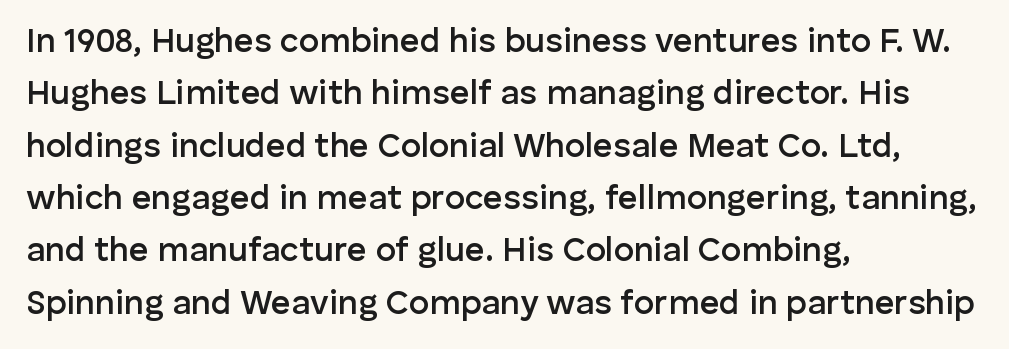
{"serif": "no", "italic": "no", "bold": "semi", "weight": "semibold", "width": "normal", "stroke_contrast": "low", "x_height": "medium", "monospaced": "no", "underline": "no", "align": "left", "line_spacing": "normal", "line_spacing_ratio": 1.54, "letter_spacing": "normal", "letter_spacing_em": 0.0, "glyph_px": 34}
